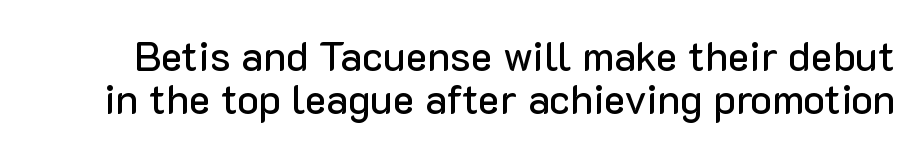
Q: Is the text italic (slanted)? A: No, it is upright.
Q: Is the typeface a serif or a sans-serif typeface? A: Sans-serif.
Q: Is the text underlined? A: No.
Q: Is the spacing between letters normal or unusually wide? A: Normal.
Q: Is the spacing between lines tight, normal or loose? A: Tight.
Q: Width (condensed, normal, or wide)? A: Normal.
Q: Stroke contrast? A: Low.
Q: x-height? A: Medium.
Q: Monospaced? A: No.
